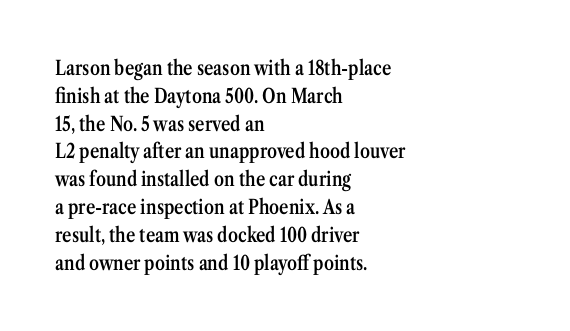
The image shows 20 px text type, upright; set left-aligned, normal line spacing (1.39x), normal letter spacing, not underlined.
